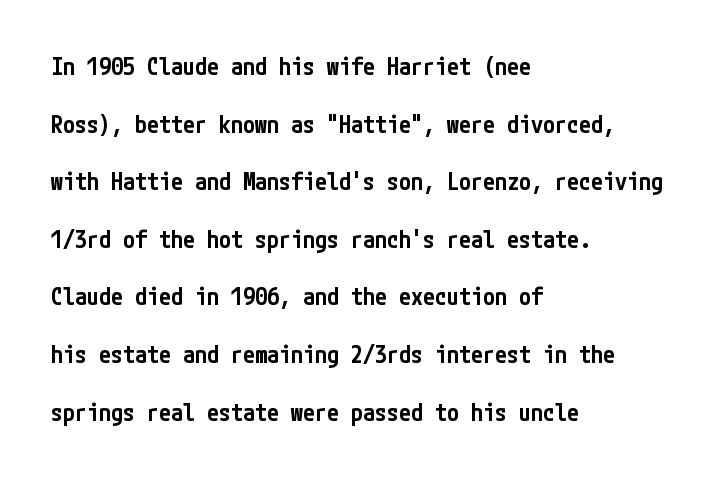
Loosely led — the rows are spread out. Standard letterfit; no display-style spreading of the glyphs. Posture: upright roman. No word sits above an underline. Teacher's note: observe the even left margin — that is flush-left alignment.
